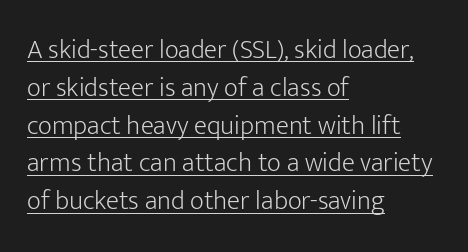
Q: Is the text bold? A: No.
Q: Is the text italic (slanted)? A: No, it is upright.
Q: Is the text underlined? A: Yes.
Q: How is the paragraph aligned? A: Left-aligned.
Q: Is the spacing between letters normal or unusually wide? A: Normal.
Q: Is the spacing between lines tight, normal or loose? A: Normal.
